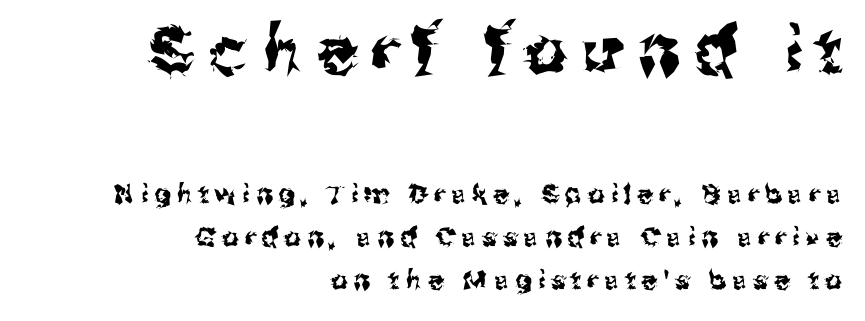
The image shows 65 px sans-serif type, upright; set right-aligned, normal line spacing (1.65x), unusually wide letter spacing (+0.24 em), not underlined; the first (top) block is 2.5x larger; medium stroke contrast and a medium x-height.
